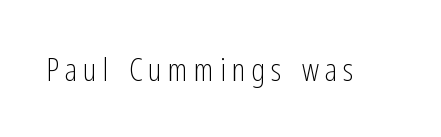
Q: Is the text bold? A: No.
Q: Is the text italic (slanted)? A: No, it is upright.
Q: Is the typeface a serif or a sans-serif typeface? A: Sans-serif.
Q: Is the text underlined? A: No.
Q: Width (condensed, normal, or wide)? A: Condensed.
Q: Stroke contrast? A: Low.
Q: x-height? A: Medium.
Q: Monospaced? A: No.
